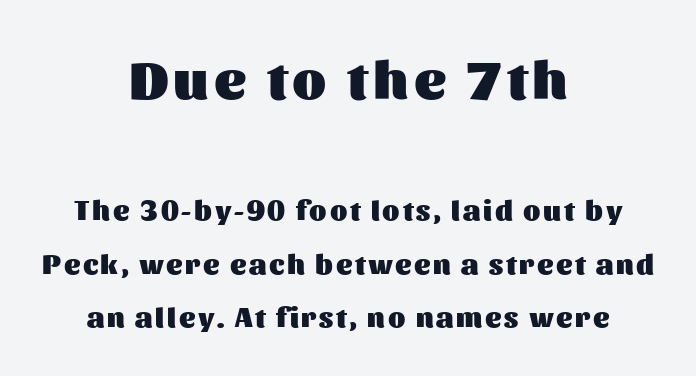
Typeset on center — no edge is straight. Upright lettering throughout. No feet cap the strokes, marking this as sans-serif type. Each letter keeps its own natural width here, so spacing adapts to shape. The more generous point size was reserved for the upper chunk. The letters are bold, with thick, heavy strokes.
